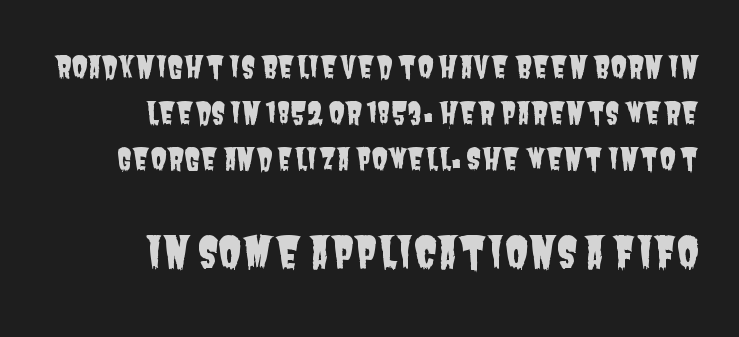
Q: Is the typeface a serif or a sans-serif typeface? A: Sans-serif.
Q: Is the text underlined? A: No.
Q: How is the paragraph aligned? A: Right-aligned.
Q: Is the spacing between letters normal or unusually wide? A: Normal.
Q: Is the spacing between lines tight, normal or loose? A: Normal.
Q: Which block of text is set in a larger size, the first (top) or the second (bottom)? A: The second (bottom) one.
Q: Width (condensed, normal, or wide)? A: Condensed.
Q: Stroke contrast? A: Low.
Q: x-height? A: Large.
Q: Monospaced? A: No.
